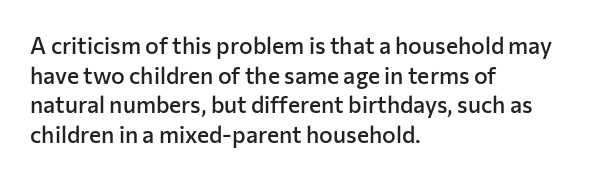
{"italic": "no", "bold": "semi", "underline": "no", "align": "left", "line_spacing": "normal", "line_spacing_ratio": 1.29, "letter_spacing": "normal", "letter_spacing_em": 0.0, "glyph_px": 23}
